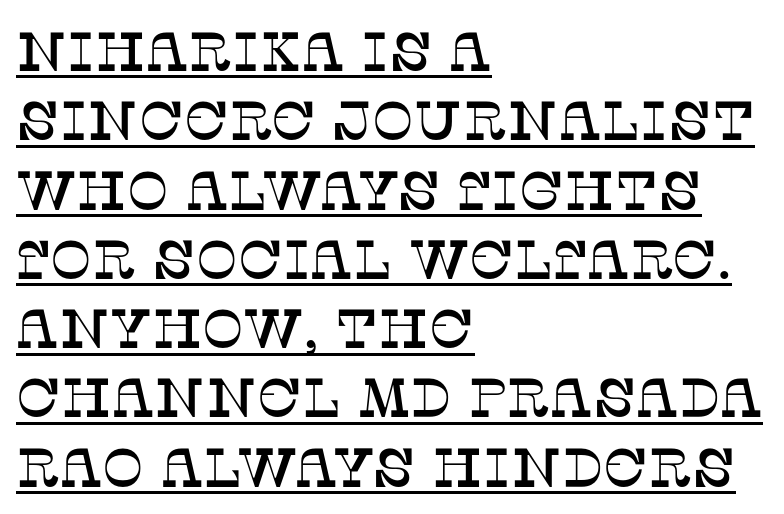
Q: Is the text italic (slanted)? A: No, it is upright.
Q: Is the typeface a serif or a sans-serif typeface? A: Serif.
Q: Is the text underlined? A: Yes.
Q: How is the paragraph aligned? A: Left-aligned.
Q: Is the spacing between letters normal or unusually wide? A: Normal.
Q: Is the spacing between lines tight, normal or loose? A: Normal.
Q: Width (condensed, normal, or wide)? A: Normal.
Q: Stroke contrast? A: Low.
Q: x-height? A: Large.
Q: Monospaced? A: No.
